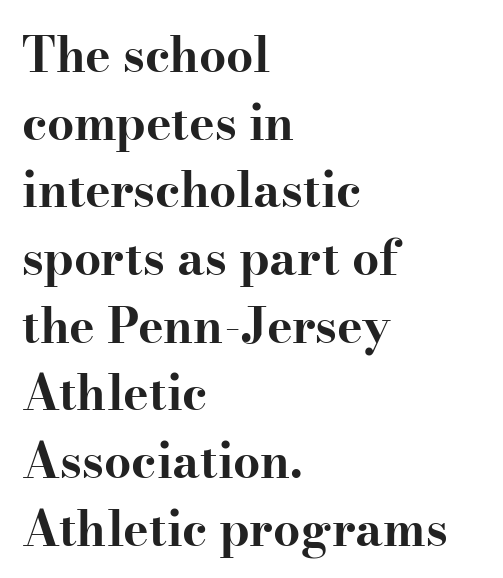
The image shows 48 px bold, wide serif type, upright; set left-aligned, normal line spacing (1.41x), normal letter spacing, not underlined; high stroke contrast and a small x-height.
